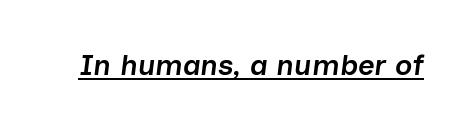
Slant detected: the letters are inclined. Every letter is mildly thick-stroked: semibold rather than bold. The rendered words wear a rule along their underside. The passage shown is typed in a proportional face where columns would drift.
